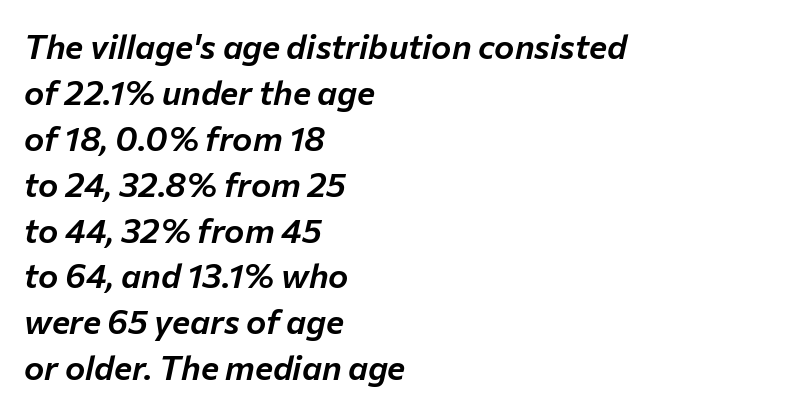
The image shows 34 px text type, italic (leaning right); set left-aligned, normal line spacing (1.35x), normal letter spacing, not underlined; low stroke contrast and a medium x-height.
